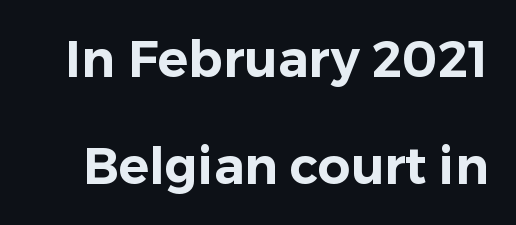
Q: Is the text italic (slanted)? A: No, it is upright.
Q: Is the typeface a serif or a sans-serif typeface? A: Sans-serif.
Q: Is the text underlined? A: No.
Q: Is the spacing between letters normal or unusually wide? A: Normal.
Q: Is the spacing between lines tight, normal or loose? A: Loose.
Q: Width (condensed, normal, or wide)? A: Normal.
Q: Stroke contrast? A: Low.
Q: x-height? A: Medium.
Q: Monospaced? A: No.
